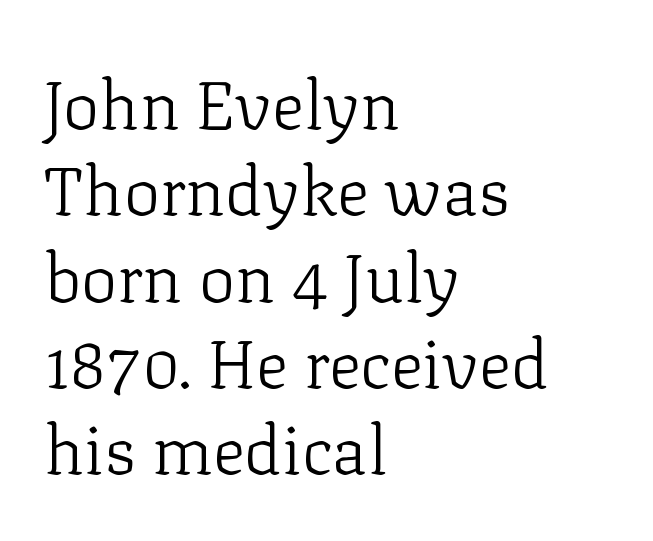
The image shows 68 px light serif type, upright; set left-aligned, normal line spacing (1.27x), normal letter spacing, not underlined; low stroke contrast and a medium x-height.
